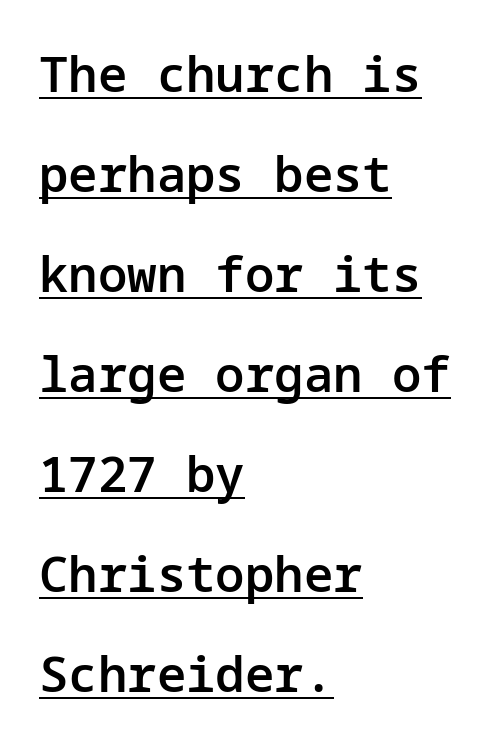
Q: Is the text bold? A: Semi-bold.
Q: Is the text italic (slanted)? A: No, it is upright.
Q: Is the typeface a serif or a sans-serif typeface? A: Sans-serif.
Q: Is the text underlined? A: Yes.
Q: How is the paragraph aligned? A: Left-aligned.
Q: Is the spacing between letters normal or unusually wide? A: Normal.
Q: Is the spacing between lines tight, normal or loose? A: Loose.
Q: Width (condensed, normal, or wide)? A: Normal.
Q: Stroke contrast? A: Low.
Q: x-height? A: Medium.
